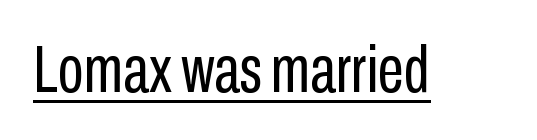
The face used here is proportionally spaced, like ordinary book or web type. Weight class: somewhere from thin through regular. Characters follow at the spacing the type designer built in. Italic? Not at all — the glyphs are vertical. Notice how a bar underscores the lettering throughout. In terms of letterform style, serifs are entirely absent.
